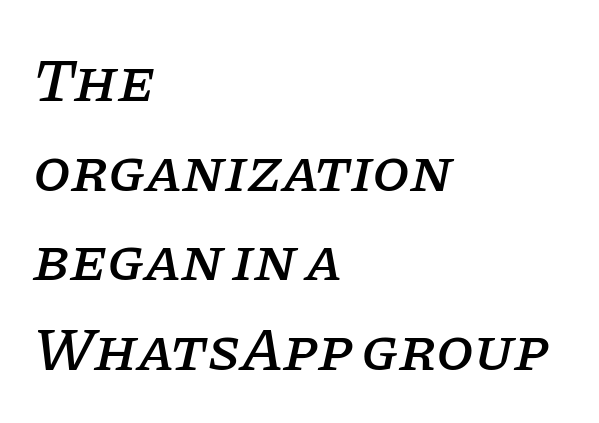
Q: Is the text italic (slanted)? A: Yes, it leans right by about 11 degrees.
Q: Is the typeface a serif or a sans-serif typeface? A: Serif.
Q: Is the text underlined? A: No.
Q: How is the paragraph aligned? A: Left-aligned.
Q: Is the spacing between letters normal or unusually wide? A: Normal.
Q: Is the spacing between lines tight, normal or loose? A: Normal.
Q: Width (condensed, normal, or wide)? A: Normal.
Q: Stroke contrast? A: Low.
Q: x-height? A: Large.
Q: Monospaced? A: No.
